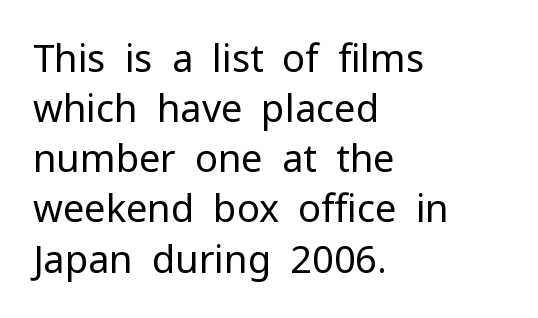
The image shows 38 px regular-weight sans-serif type, upright; set left-aligned, normal line spacing (1.32x), normal letter spacing, not underlined; low stroke contrast and a medium x-height.
